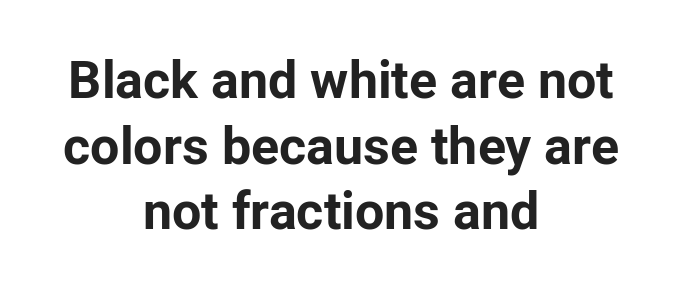
The image shows 52 px bold sans-serif type, upright; set centered, normal line spacing (1.26x), normal letter spacing, not underlined; low stroke contrast and a medium x-height.
